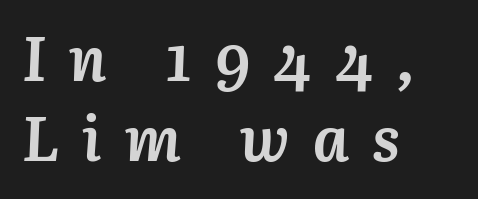
The image shows 62 px semibold type, italic (leaning right); set left-aligned, normal line spacing (1.29x), unusually wide letter spacing (+0.38 em), not underlined; medium stroke contrast and a medium x-height.
